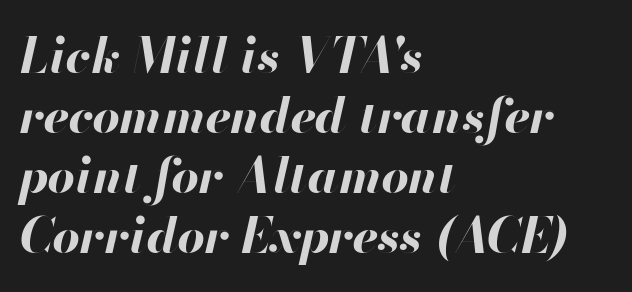
The image shows 48 px bold type, italic (leaning right); set left-aligned, normal line spacing (1.25x), normal letter spacing, not underlined; high stroke contrast and a small x-height.
